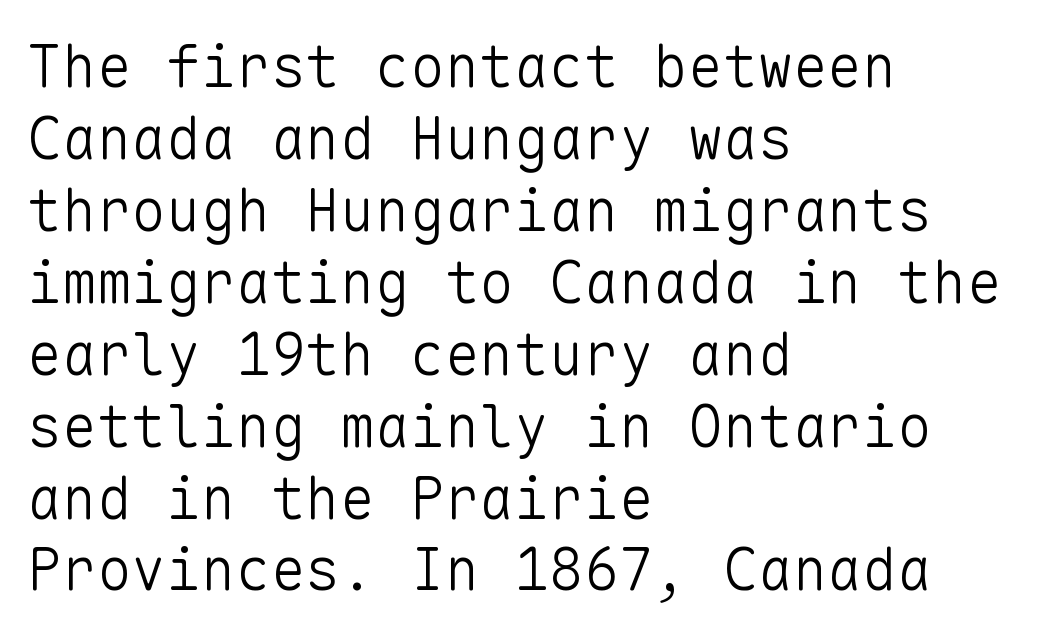
The image shows 58 px light sans-serif type, upright, monospaced; set left-aligned, line spacing 1.24x, normal letter spacing, not underlined; low stroke contrast and a medium x-height.
